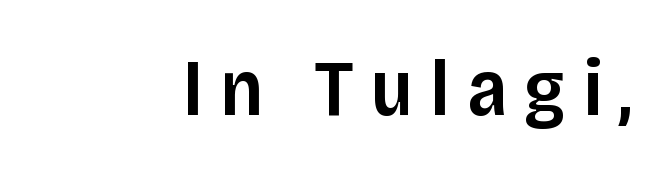
The image shows 80 px semibold sans-serif type, upright; set unusually wide letter spacing (+0.21 em), not underlined; low stroke contrast and a large x-height.
